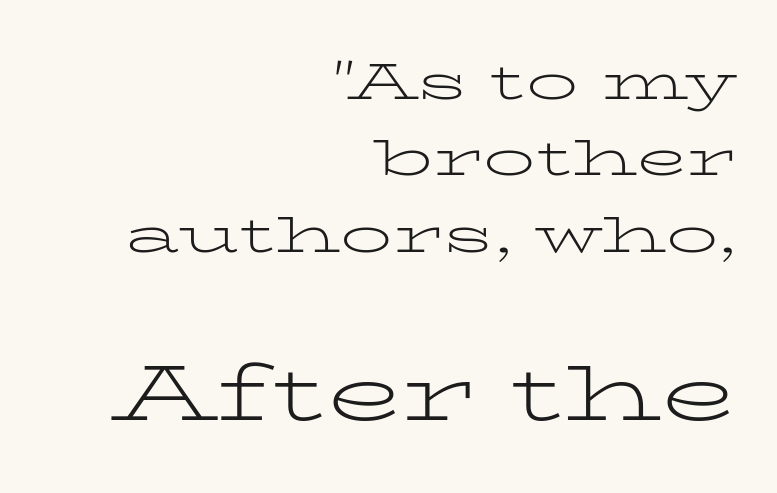
The more generous point size was reserved for the lower chunk. This reads as an unemphasized weight, regular at the heaviest. The passage shown has conventional tracking throughout. Caption: multi-line text, flush right, ragged left.
